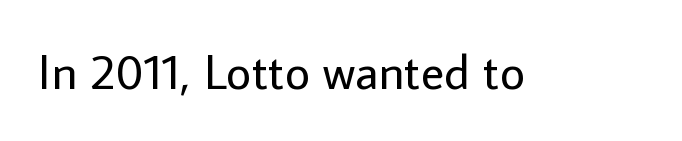
Each letter keeps its own natural width here, so spacing adapts to shape. The letters stand straight up with perfectly vertical stems. Heaviness? Minimal to ordinary, like unemphasized prose. The area under the type is left untouched. A typesetter would label this face a sans.
